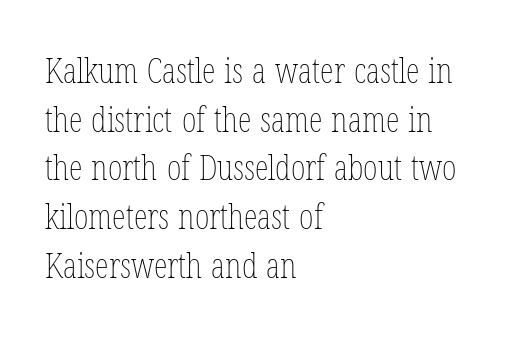
Heaviness? Minimal to ordinary, like unemphasized prose. Nope, not italic — everything's standing straight. Check under the words: just untouched page. Spacing verdict: proportional, widths tailored to each character. Tracking value appears to be zero — textbook default spacing. The paragraph has a hard left edge and a soft right edge.
